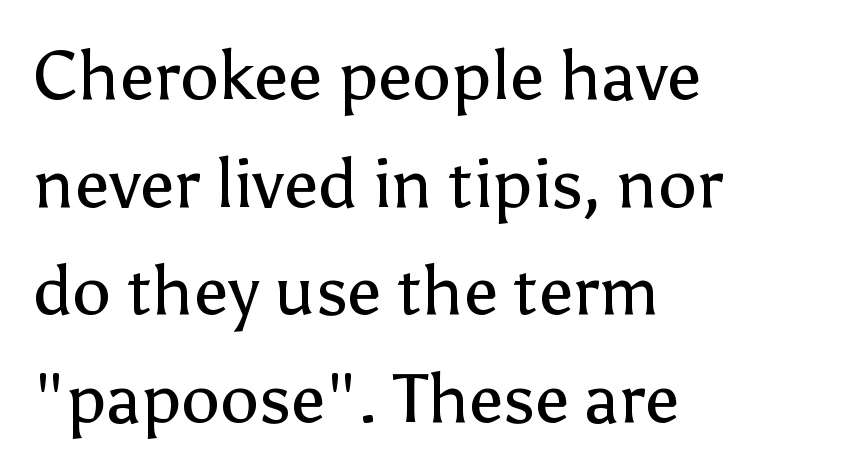
Q: Is the text bold? A: No.
Q: Is the text italic (slanted)? A: No, it is upright.
Q: Is the typeface a serif or a sans-serif typeface? A: Sans-serif.
Q: Is the text underlined? A: No.
Q: How is the paragraph aligned? A: Left-aligned.
Q: Is the spacing between letters normal or unusually wide? A: Normal.
Q: Is the spacing between lines tight, normal or loose? A: Normal.
Q: Width (condensed, normal, or wide)? A: Normal.
Q: Stroke contrast? A: Low.
Q: x-height? A: Medium.
Q: Monospaced? A: No.
